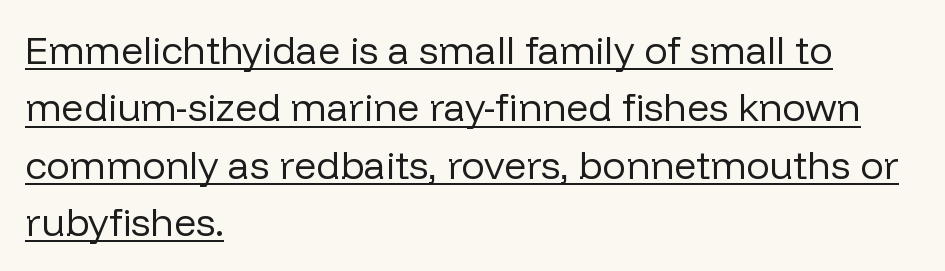
The image shows 39 px regular-weight sans-serif type, upright; set left-aligned, normal line spacing (1.47x), normal letter spacing, underlined; low stroke contrast and a medium x-height.
